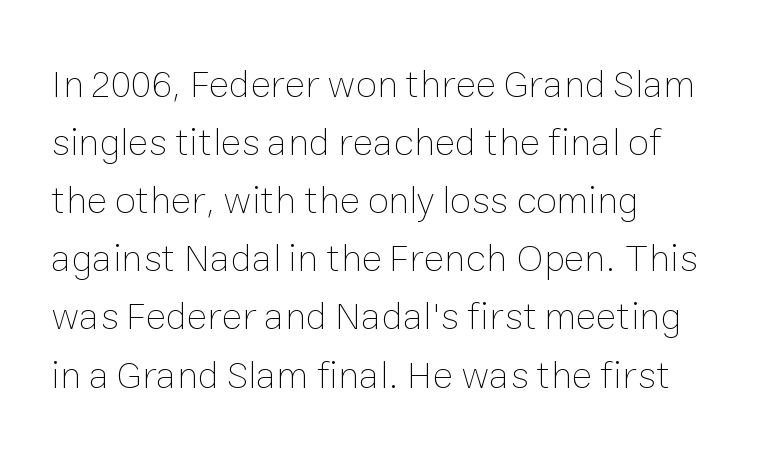
{"italic": "no", "bold": "no", "weight": "thin", "width": "normal", "stroke_contrast": "low", "x_height": "medium", "monospaced": "no", "underline": "no", "align": "left", "line_spacing": "normal", "line_spacing_ratio": 1.49, "letter_spacing": "normal", "letter_spacing_em": 0.0, "glyph_px": 39}
